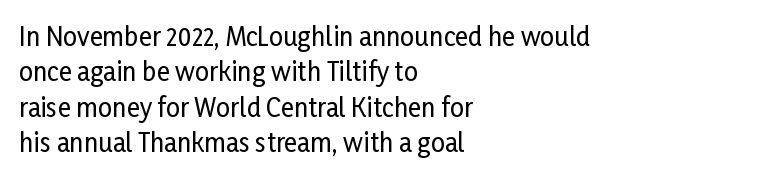
{"italic": "no", "underline": "no", "align": "left", "line_spacing": "normal", "line_spacing_ratio": 1.42, "letter_spacing": "normal", "letter_spacing_em": 0.0, "glyph_px": 25}
